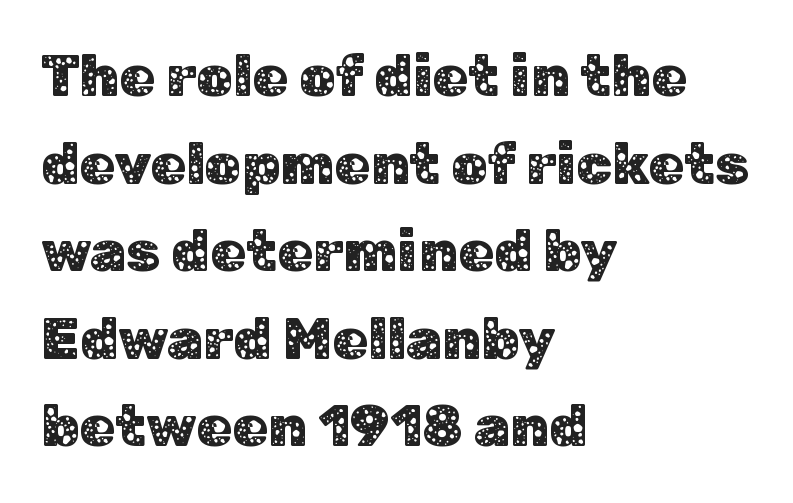
Q: Is the text italic (slanted)? A: No, it is upright.
Q: Is the typeface a serif or a sans-serif typeface? A: Sans-serif.
Q: Is the text underlined? A: No.
Q: How is the paragraph aligned? A: Left-aligned.
Q: Is the spacing between letters normal or unusually wide? A: Normal.
Q: Is the spacing between lines tight, normal or loose? A: Normal.
Q: Width (condensed, normal, or wide)? A: Normal.
Q: Stroke contrast? A: Low.
Q: x-height? A: Medium.
Q: Monospaced? A: No.
